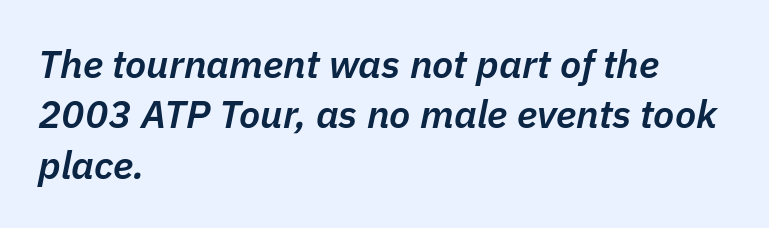
In CSS terms this would be text-align: left. Tracking value appears to be zero — textbook default spacing. Caption: semibold face, moderately heavy strokes. In terms of leading, this rendering sits right in the middle. These lines are rendered in a variable-pitch font.
